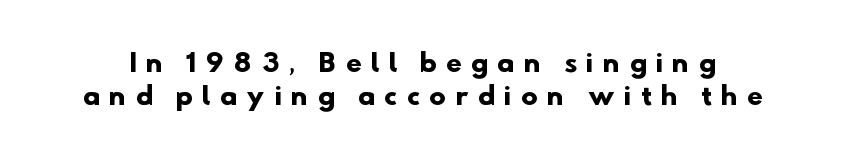
The image shows 25 px bold type; set normal line spacing (1.32x), unusually wide letter spacing (+0.4 em), not underlined.
